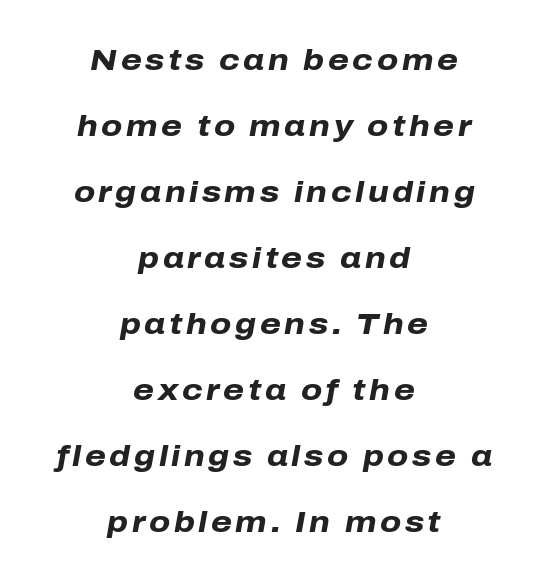
Q: Is the text bold? A: Yes.
Q: Is the text italic (slanted)? A: Yes, it leans right by about 10 degrees.
Q: Is the text underlined? A: No.
Q: How is the paragraph aligned? A: Centered.
Q: Is the spacing between lines tight, normal or loose? A: Loose.
Q: Width (condensed, normal, or wide)? A: Normal.
Q: Stroke contrast? A: Low.
Q: x-height? A: Medium.
Q: Monospaced? A: No.
